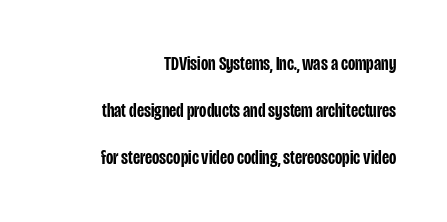
The block of text is sparse from top to bottom, with ample space between rows. The horizontal fit of the characters is conventional and even. Every letter is mildly thick-stroked: semibold rather than bold. Visually the block forms a straight wall on the right and a jagged coastline on the left. Posture: vertical. The foot of each line stays bare and open.
